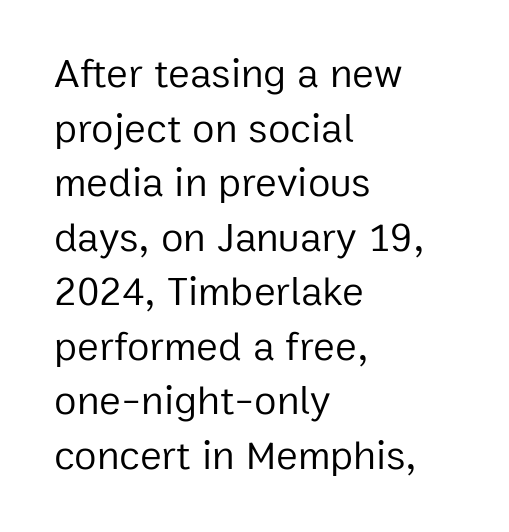
The image shows 41 px regular-weight sans-serif type, upright; set left-aligned, normal line spacing (1.33x), normal letter spacing, not underlined; low stroke contrast and a medium x-height.
